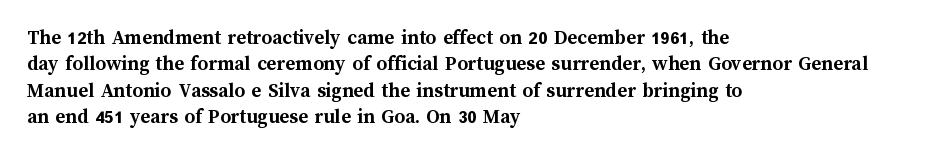
{"italic": "no", "bold": "yes", "underline": "no", "align": "left", "line_spacing": "normal", "line_spacing_ratio": 1.26, "letter_spacing": "normal", "letter_spacing_em": 0.0, "glyph_px": 21}
